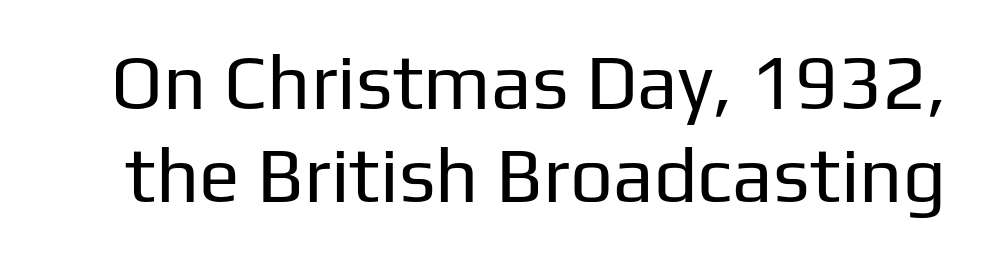
{"serif": "no", "italic": "no", "bold": "no", "weight": "regular", "width": "normal", "stroke_contrast": "low", "x_height": "medium", "monospaced": "no", "underline": "no", "line_spacing_ratio": 1.22, "letter_spacing": "normal", "letter_spacing_em": 0.0, "glyph_px": 76}
